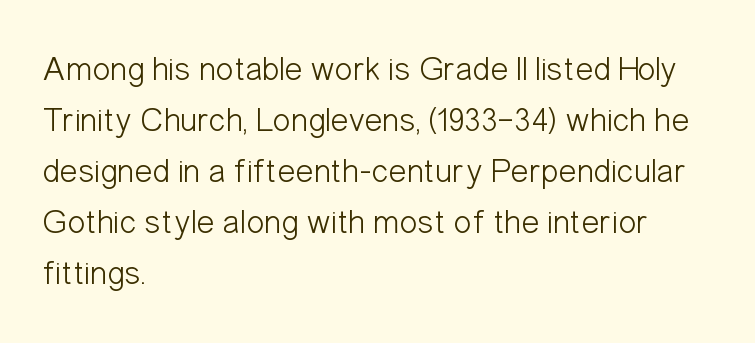
The image shows 34 px light, condensed sans-serif type, upright; set left-aligned, normal line spacing (1.5x), normal letter spacing, not underlined; low stroke contrast and a medium x-height.
